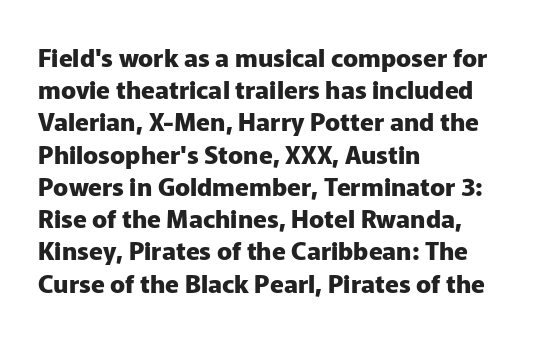
The image shows 25 px bold type, upright; set left-aligned, normal line spacing (1.29x), normal letter spacing, not underlined.
